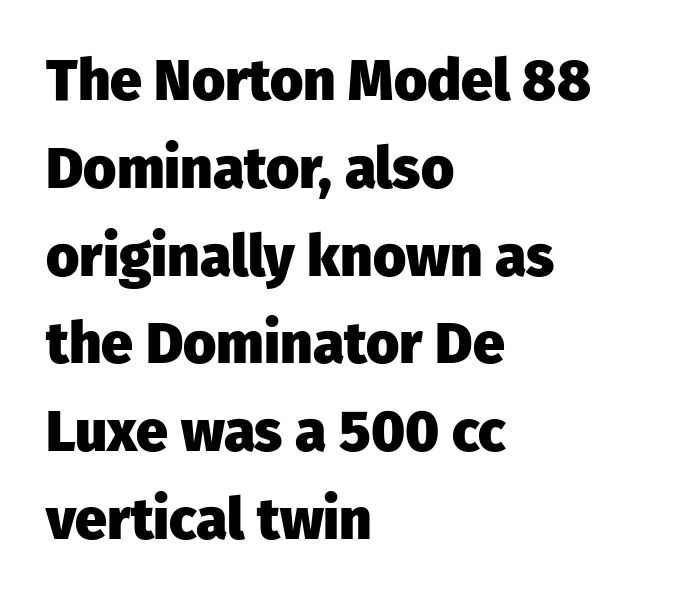
{"serif": "no", "italic": "no", "bold": "yes", "weight": "heavy", "width": "normal", "stroke_contrast": "low", "x_height": "medium", "monospaced": "no", "underline": "no", "align": "left", "line_spacing": "normal", "line_spacing_ratio": 1.54, "letter_spacing": "normal", "letter_spacing_em": 0.0, "glyph_px": 57}
